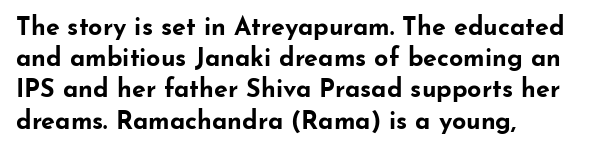
Q: Is the text bold? A: Yes.
Q: Is the text italic (slanted)? A: No, it is upright.
Q: Is the text underlined? A: No.
Q: How is the paragraph aligned? A: Left-aligned.
Q: Is the spacing between letters normal or unusually wide? A: Normal.
Q: Is the spacing between lines tight, normal or loose? A: Normal.
